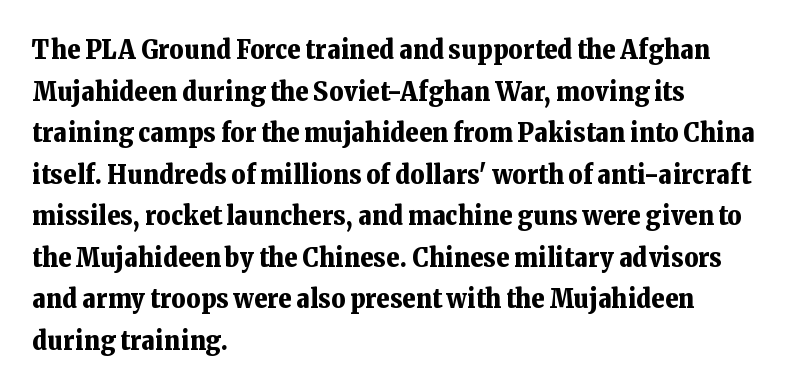
The image shows 27 px bold type, upright; set left-aligned, normal line spacing (1.54x), normal letter spacing, not underlined.
